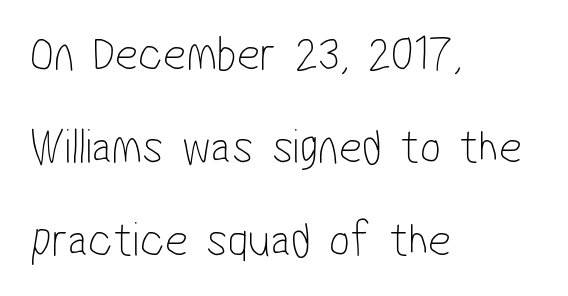
The image shows 50 px thin, condensed sans-serif type; set left-aligned, line spacing 1.86x, normal letter spacing, not underlined; low stroke contrast and a medium x-height.
